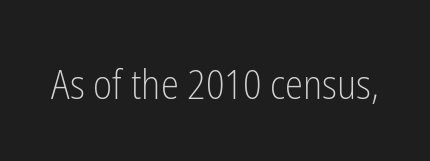
Is this a fixed-width face? No — the glyphs have proportional, varying widths. Check where the strokes stop: nothing finishes them off — pure sans. Honestly, the letter spacing is just normal — you wouldn't notice it. Is this a heavy cut? Hardly; it is regular or lighter.
